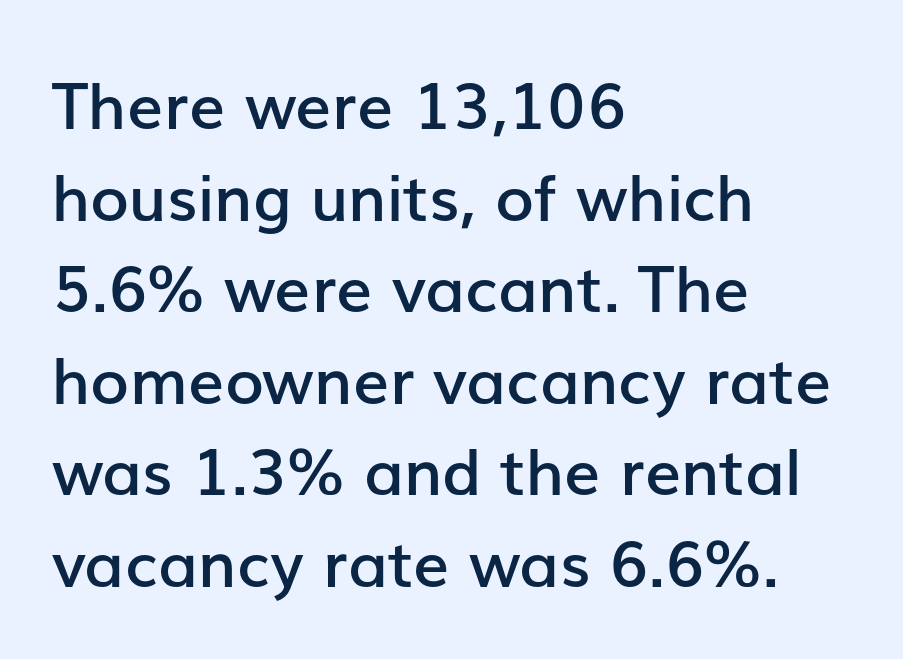
Look at the stroke-to-counter ratio: somewhat heavy, a semibold. Is there much room between lines? A standard amount, neither cramped nor airy. All the whitespace from short lines collects on the right. The gap between lines stays unmarked. A typesetter would call this proportional, since set widths differ per character.
